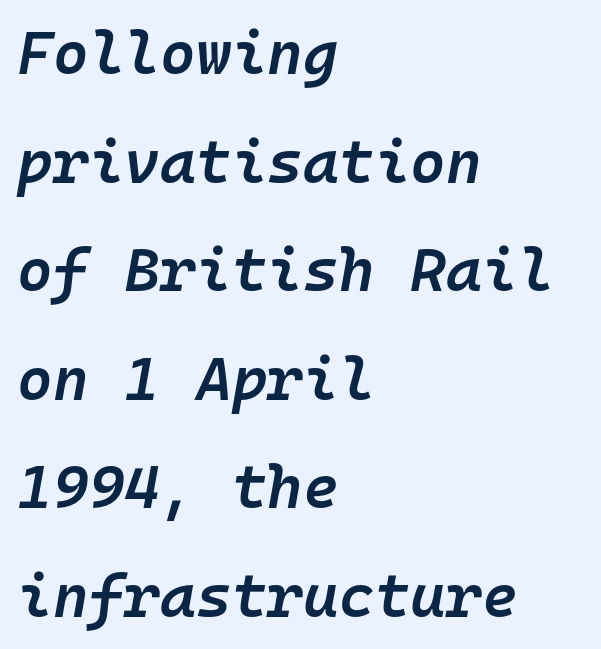
The image shows 61 px semibold type, italic (leaning right), monospaced; set left-aligned, line spacing 1.78x, normal letter spacing, not underlined; low stroke contrast and a medium x-height.
